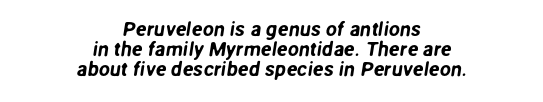
{"underline": "no", "align": "center", "line_spacing": "tight", "line_spacing_ratio": 1.0, "letter_spacing": "normal", "letter_spacing_em": 0.0, "glyph_px": 20}
